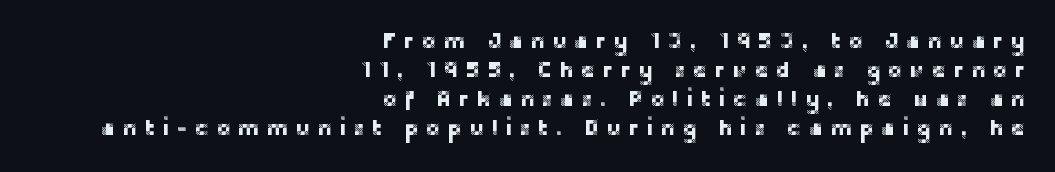
The image shows 22 px text type, upright; set right-aligned, normal line spacing (1.32x), unusually wide letter spacing (+0.32 em), not underlined.
